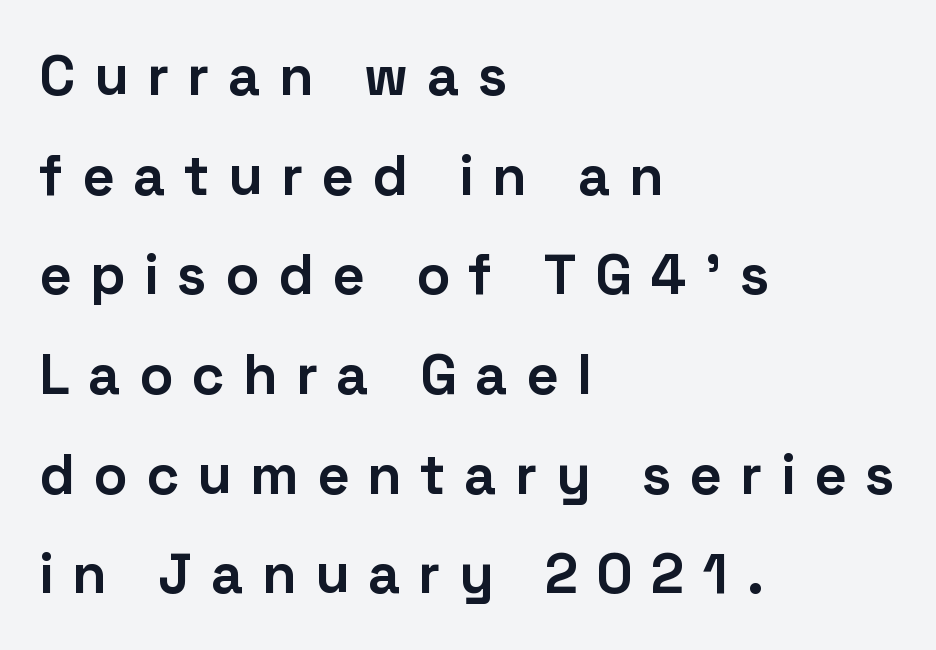
These lines stack with their left ends in a neat column. Strong, thick strokes mark this as bold type. The zone under the glyphs is completely vacant. Every stem runs plumb, perpendicular to the baseline. Tracking here is generous; glyphs stand well apart from one another.
